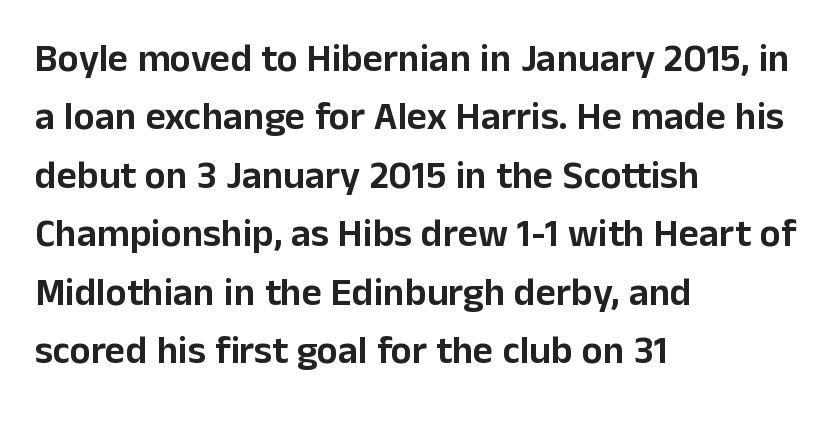
{"serif": "no", "italic": "no", "width": "normal", "stroke_contrast": "low", "x_height": "medium", "monospaced": "no", "underline": "no", "align": "left", "line_spacing": "normal", "line_spacing_ratio": 1.5, "letter_spacing": "normal", "letter_spacing_em": 0.0, "glyph_px": 39}
